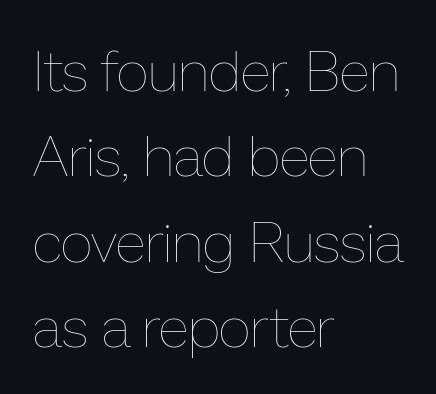
{"italic": "no", "bold": "no", "weight": "thin", "width": "normal", "stroke_contrast": "low", "x_height": "medium", "monospaced": "no", "underline": "no", "align": "left", "line_spacing": "normal", "line_spacing_ratio": 1.5, "letter_spacing": "normal", "letter_spacing_em": 0.0, "glyph_px": 57}
